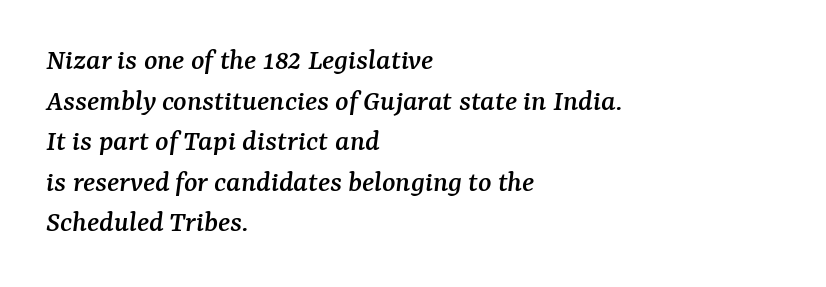
Type style note: has serifs. Spacing verdict: proportional, widths tailored to each character. Slanted lettering throughout. A clean baseline with only descenders dipping below it. Notice how the passage keeps a crisp vertical edge on the left only.
